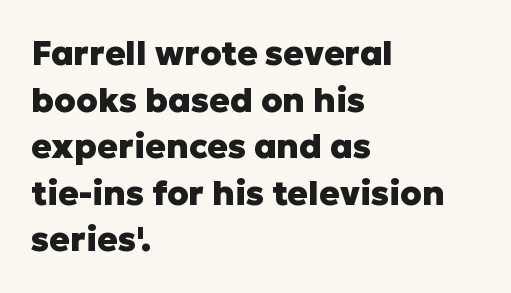
The image shows 34 px heavy sans-serif type, upright; set left-aligned, normal line spacing (1.37x), normal letter spacing, not underlined; low stroke contrast and a medium x-height.
